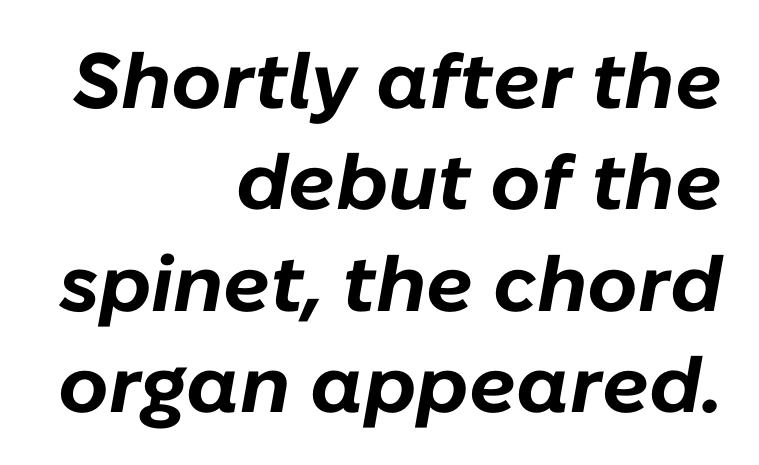
Q: Is the text bold? A: Yes.
Q: Is the text italic (slanted)? A: Yes, it leans right by about 10 degrees.
Q: Is the text underlined? A: No.
Q: How is the paragraph aligned? A: Right-aligned.
Q: Is the spacing between letters normal or unusually wide? A: Normal.
Q: Is the spacing between lines tight, normal or loose? A: Normal.
Q: Width (condensed, normal, or wide)? A: Normal.
Q: Stroke contrast? A: Low.
Q: x-height? A: Medium.
Q: Monospaced? A: No.
